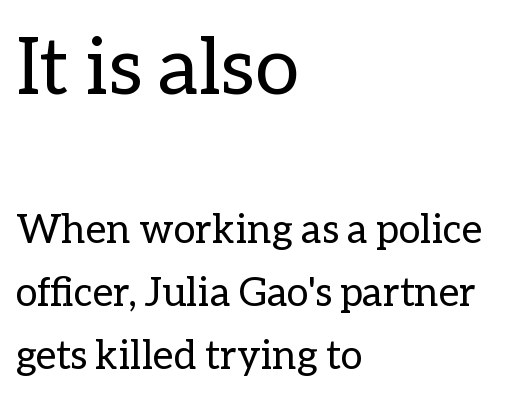
The image shows 79 px regular-weight type, upright; set left-aligned, normal line spacing (1.57x), normal letter spacing, not underlined; the first (top) block is 1.98x larger; low stroke contrast and a medium x-height.
